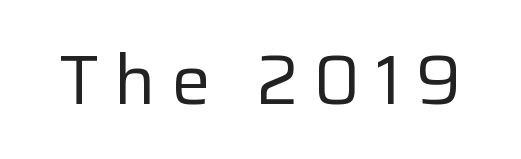
Q: Is the text bold? A: No.
Q: Is the text italic (slanted)? A: No, it is upright.
Q: Is the typeface a serif or a sans-serif typeface? A: Sans-serif.
Q: Is the text underlined? A: No.
Q: Is the spacing between letters normal or unusually wide? A: Unusually wide.
Q: Width (condensed, normal, or wide)? A: Normal.
Q: Stroke contrast? A: Low.
Q: x-height? A: Medium.
Q: Monospaced? A: No.
